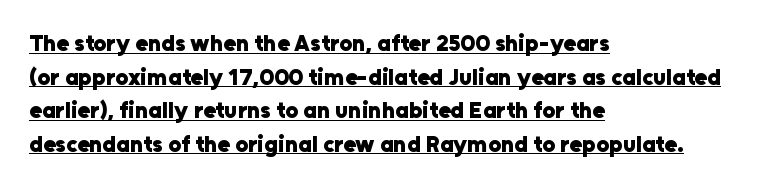
The passage shown has conventional tracking throughout. All the whitespace from short lines collects on the right. This is underlined copy, the kind a proofreader might mark for attention. If you drew a line through each stem, it would be perfectly vertical. These lines sit exactly where default settings would place them.
